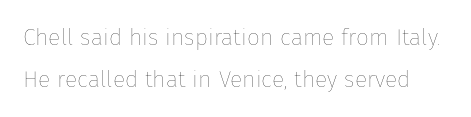
The lettering stays uniformly vertical, giving the passage a roman look. The gaps between neighbouring characters are ordinary and unremarkable. Think standard paragraph weight, or any step lighter than that. Letters rest on an invisible, unmarked baseline.
